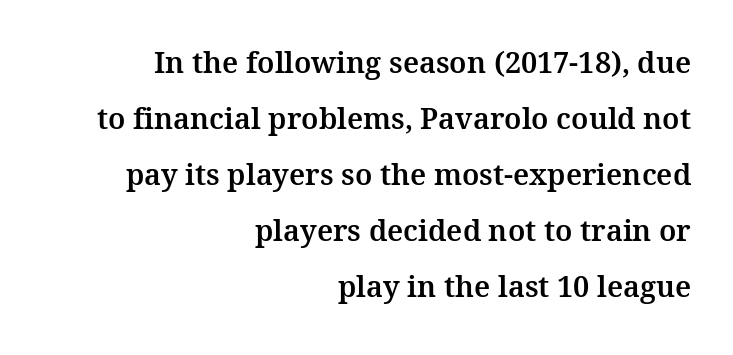
This sample uses a serif face. Note the varied advance widths — an 'i' is clearly narrower than an 'm'. The paragraph shown leans on its right margin. Nope, not italic — everything's standing straight. Rows of type keep a wide berth in the vertical direction. Descenders are the only things crossing below the line.
